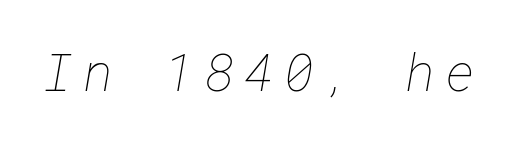
Q: Is the text bold? A: No.
Q: Is the text underlined? A: No.
Q: Is the spacing between letters normal or unusually wide? A: Unusually wide.
Q: Width (condensed, normal, or wide)? A: Normal.
Q: Stroke contrast? A: Low.
Q: x-height? A: Medium.
